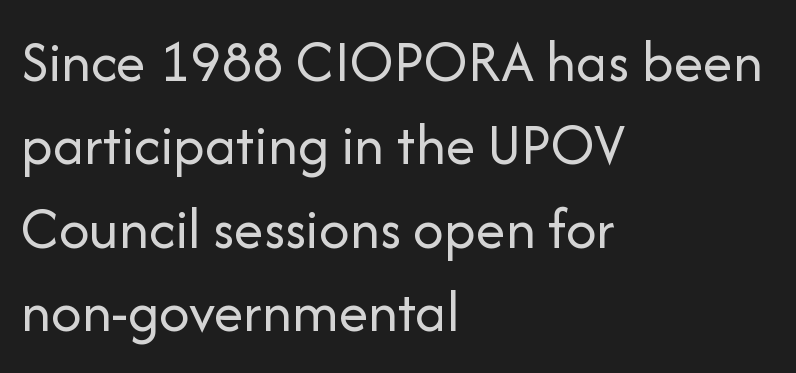
Q: Is the text bold? A: No.
Q: Is the text italic (slanted)? A: No, it is upright.
Q: Is the typeface a serif or a sans-serif typeface? A: Sans-serif.
Q: Is the text underlined? A: No.
Q: How is the paragraph aligned? A: Left-aligned.
Q: Is the spacing between letters normal or unusually wide? A: Normal.
Q: Is the spacing between lines tight, normal or loose? A: Normal.
Q: Width (condensed, normal, or wide)? A: Normal.
Q: Stroke contrast? A: Low.
Q: x-height? A: Medium.
Q: Monospaced? A: No.
